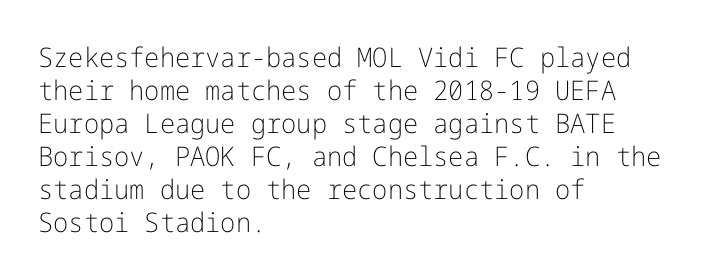
{"italic": "no", "bold": "no", "underline": "no", "align": "left", "line_spacing_ratio": 1.22, "letter_spacing": "normal", "letter_spacing_em": 0.0, "glyph_px": 27}
